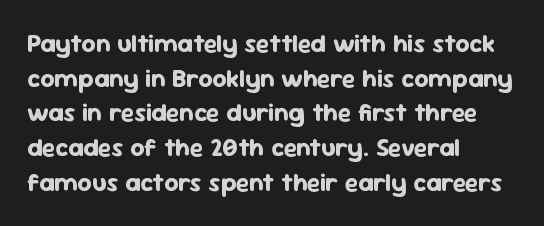
The type sits square on the baseline with zero lean. Summary of weight: heavy, a full bold. Rule under the text: the space is simply empty. Is the letter spacing exaggerated? No — it looks like the ordinary default.
